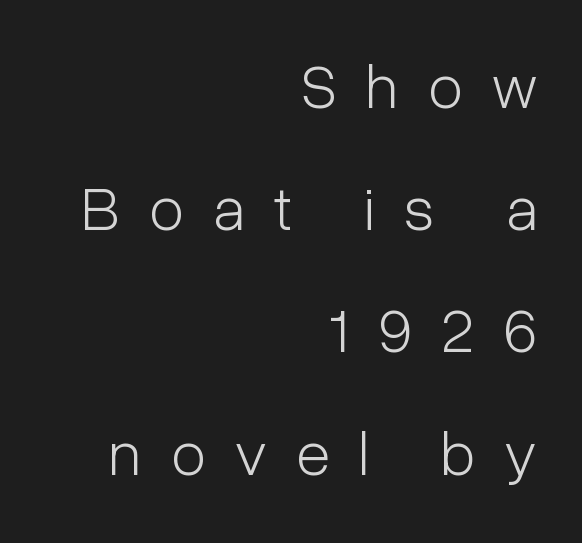
A great deal of white space separates one row of letters from the next. The letters stand upright; this is a roman face. The glyphs are unaccompanied by any horizontal stroke below them. The letters are spread apart with noticeably loose tracking. Visually the block forms a straight wall on the right and a jagged coastline on the left. These lines are rendered in a variable-pitch font.
